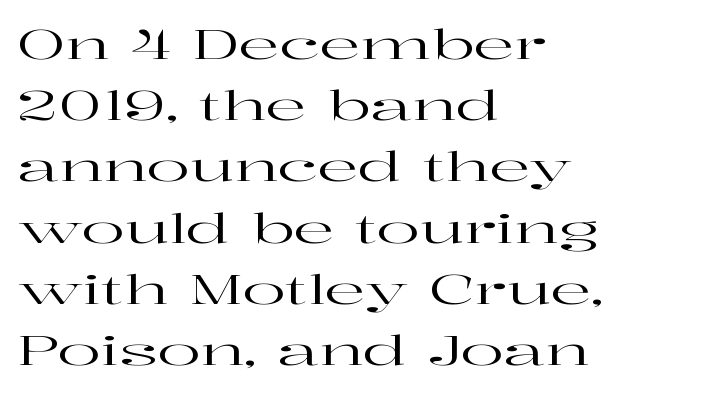
The image shows 40 px wide serif type, upright; set left-aligned, normal line spacing (1.53x), normal letter spacing, not underlined; high stroke contrast and a medium x-height.
